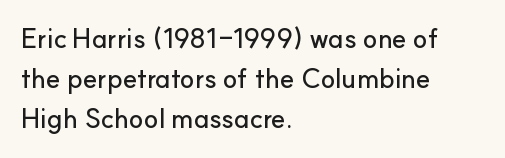
Q: Is the text italic (slanted)? A: No, it is upright.
Q: Is the text underlined? A: No.
Q: How is the paragraph aligned? A: Left-aligned.
Q: Is the spacing between letters normal or unusually wide? A: Normal.
Q: Is the spacing between lines tight, normal or loose? A: Normal.
